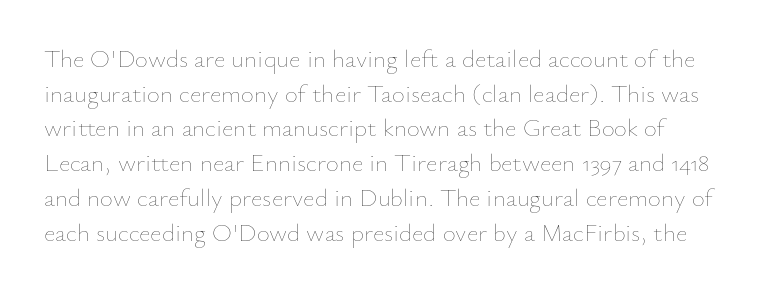
The image shows 25 px text type, upright; set normal line spacing (1.39x), normal letter spacing, not underlined.
